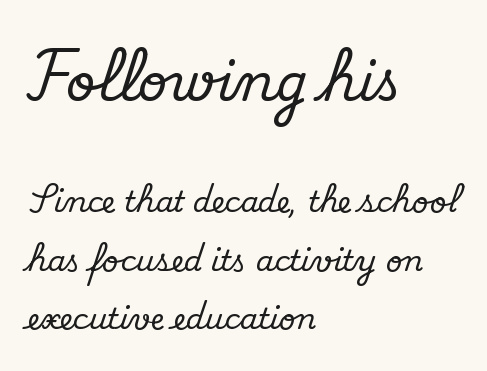
Q: Is the text italic (slanted)? A: Yes.
Q: Is the typeface a serif or a sans-serif typeface? A: Serif.
Q: Is the text underlined? A: No.
Q: How is the paragraph aligned? A: Left-aligned.
Q: Is the spacing between letters normal or unusually wide? A: Normal.
Q: Is the spacing between lines tight, normal or loose? A: Loose.
Q: Which block of text is set in a larger size, the first (top) or the second (bottom)? A: The first (top) one.
Q: Width (condensed, normal, or wide)? A: Normal.
Q: Stroke contrast? A: Medium.
Q: x-height? A: Small.
Q: Monospaced? A: No.
